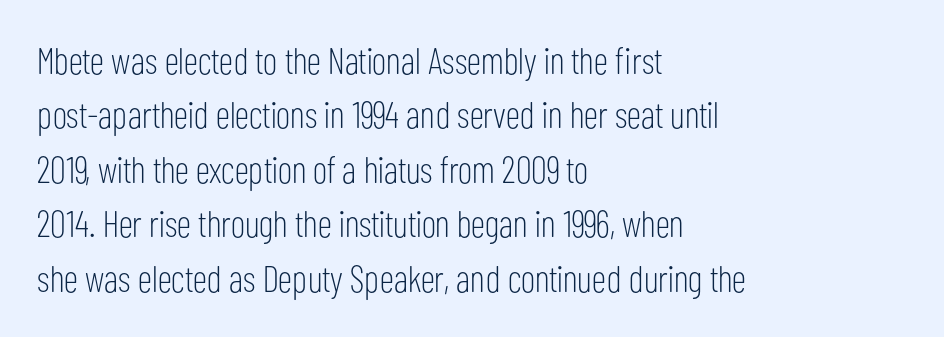
{"serif": "no", "italic": "no", "bold": "no", "weight": "light", "width": "condensed", "stroke_contrast": "low", "x_height": "medium", "monospaced": "no", "underline": "no", "align": "left", "line_spacing": "normal", "line_spacing_ratio": 1.47, "letter_spacing": "normal", "letter_spacing_em": 0.0, "glyph_px": 37}
